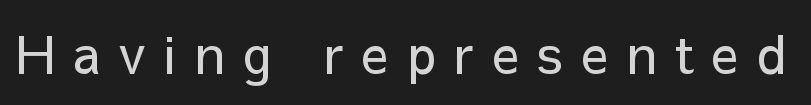
Designer's note — italics off, roman on. Heaviness? Minimal to ordinary, like unemphasized prose. Inter-character spacing is expanded well beyond the font's built-in metrics. The type family on display is of the sans-serif kind. The foot of each line stays bare and open. Each letter keeps its own natural width here, so spacing adapts to shape.
